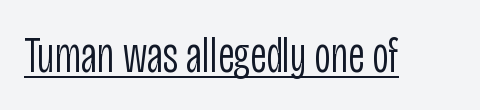
The passage shown is typeset with a sans-serif family. Italic: no, the glyphs are upright roman. No extra tracking has been applied to these lines. Each line of the rendering has a horizontal stroke beneath the glyphs. A typesetter would call this proportional, since set widths differ per character.
